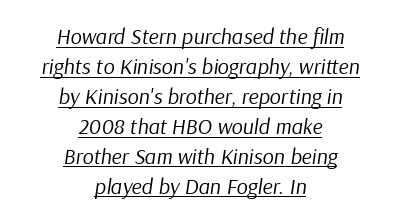
The image shows 22 px text type, italic (leaning right); set centered, normal line spacing (1.36x), normal letter spacing, underlined.
